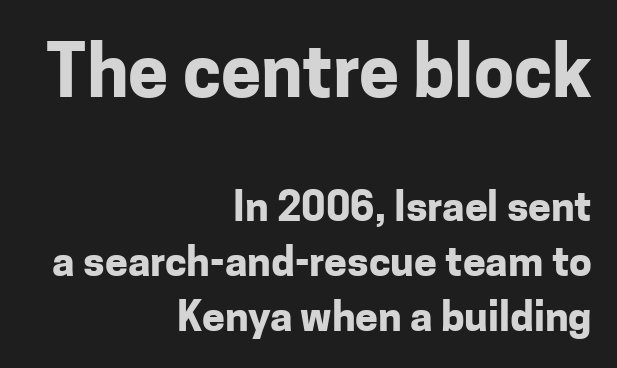
The image shows 72 px bold sans-serif type, upright; set right-aligned, normal line spacing (1.35x), normal letter spacing, not underlined; the first (top) block is 1.76x larger; low stroke contrast and a medium x-height.
